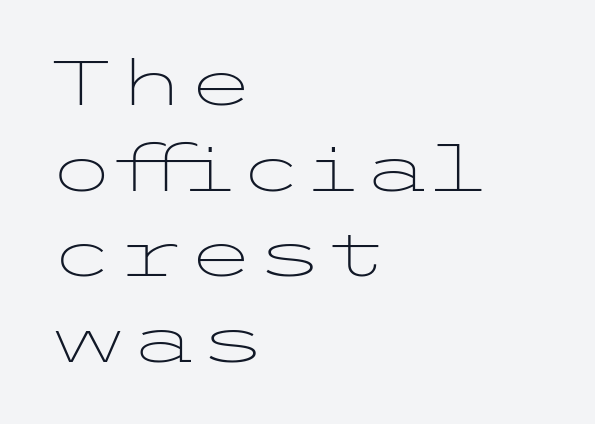
These lines were composed using upright roman letters. No letter is thick-stroked: the sample isn't bold. The lines in this sample share a left origin and differ only in where they stop. Look at the tracking — it's just the regular setting, nothing added.
